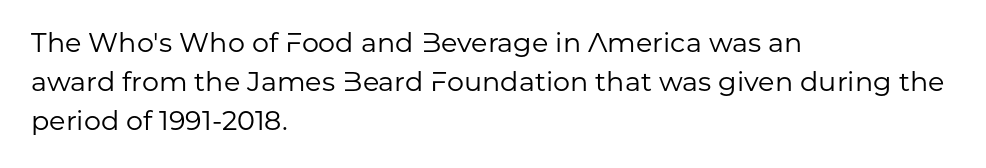
The image shows 27 px text type, upright; set left-aligned, normal line spacing (1.45x), normal letter spacing, not underlined.
